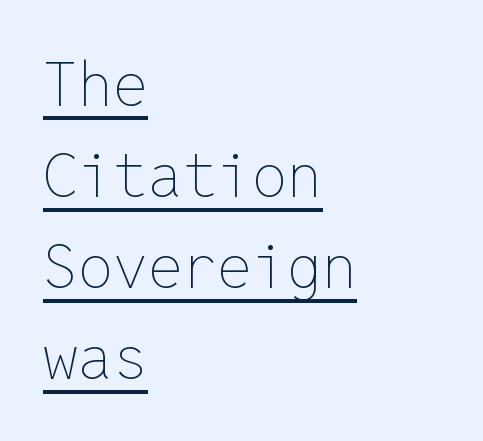
The image shows 62 px thin type, upright, monospaced; set left-aligned, normal line spacing (1.47x), normal letter spacing, underlined; low stroke contrast and a medium x-height.
